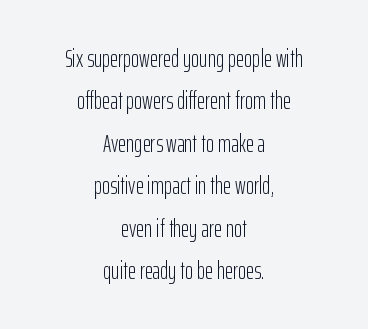
The image shows 25 px text type, upright; set centered, normal line spacing (1.7x), normal letter spacing, not underlined.
